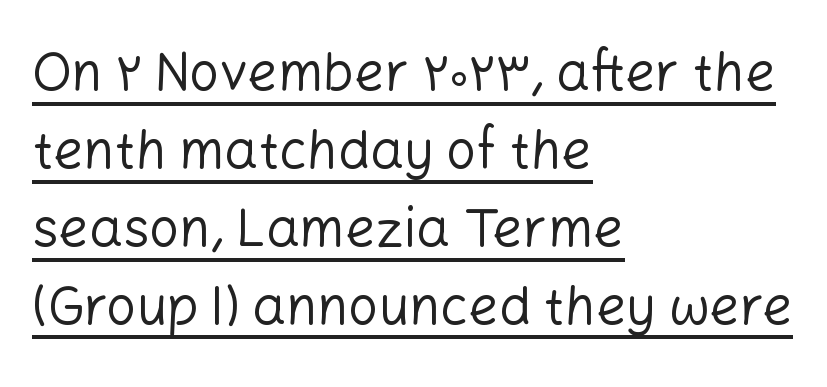
The image shows 53 px regular-weight sans-serif type, upright; set left-aligned, normal line spacing (1.47x), normal letter spacing, underlined; low stroke contrast and a medium x-height.
